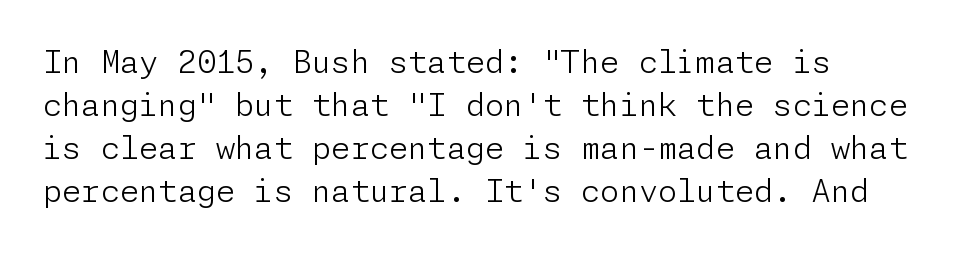
{"serif": "no", "italic": "no", "bold": "no", "weight": "light", "width": "normal", "stroke_contrast": "low", "x_height": "medium", "underline": "no", "line_spacing": "normal", "line_spacing_ratio": 1.39, "letter_spacing": "normal", "letter_spacing_em": 0.0, "glyph_px": 31}
